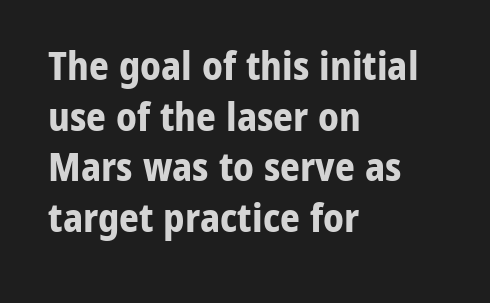
{"serif": "no", "italic": "no", "bold": "yes", "weight": "bold", "width": "normal", "stroke_contrast": "low", "x_height": "medium", "monospaced": "no", "underline": "no", "align": "left", "line_spacing": "normal", "line_spacing_ratio": 1.3, "letter_spacing": "normal", "letter_spacing_em": 0.0, "glyph_px": 39}
